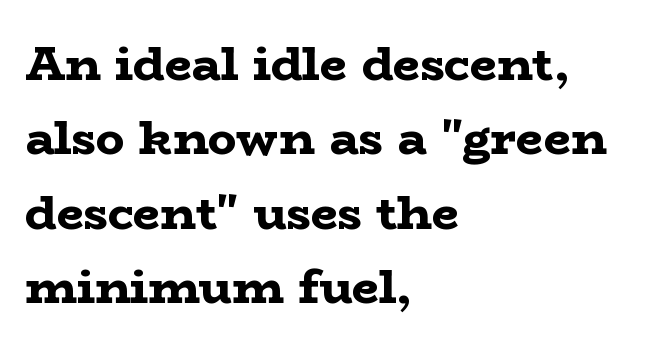
Q: Is the text bold? A: Yes.
Q: Is the text italic (slanted)? A: No, it is upright.
Q: Is the typeface a serif or a sans-serif typeface? A: Serif.
Q: Is the text underlined? A: No.
Q: How is the paragraph aligned? A: Left-aligned.
Q: Is the spacing between letters normal or unusually wide? A: Normal.
Q: Is the spacing between lines tight, normal or loose? A: Normal.
Q: Width (condensed, normal, or wide)? A: Wide.
Q: Stroke contrast? A: Low.
Q: x-height? A: Medium.
Q: Monospaced? A: No.
